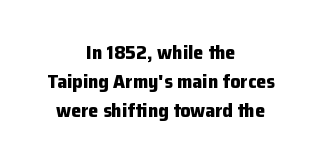
Bold? Absolutely — the strokes are thick and heavy. Designer's note — italics off, roman on. Letters rest on an invisible, unmarked baseline. Characters follow at the spacing the type designer built in.
